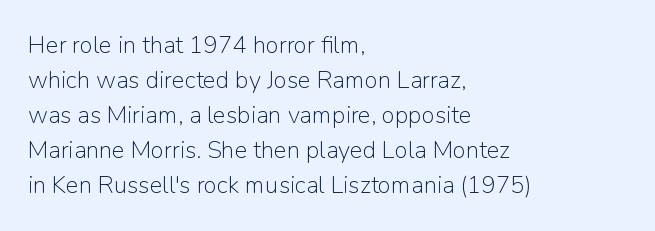
{"italic": "no", "bold": "no", "underline": "no", "align": "left", "line_spacing": "normal", "line_spacing_ratio": 1.46, "letter_spacing": "normal", "letter_spacing_em": 0.0, "glyph_px": 24}
